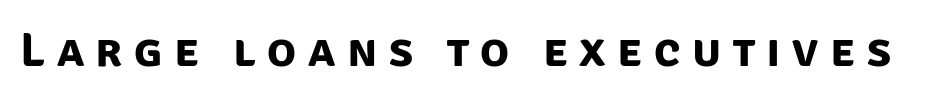
The image shows 48 px bold sans-serif type; set unusually wide letter spacing (+0.24 em), not underlined; low stroke contrast and a large x-height.
